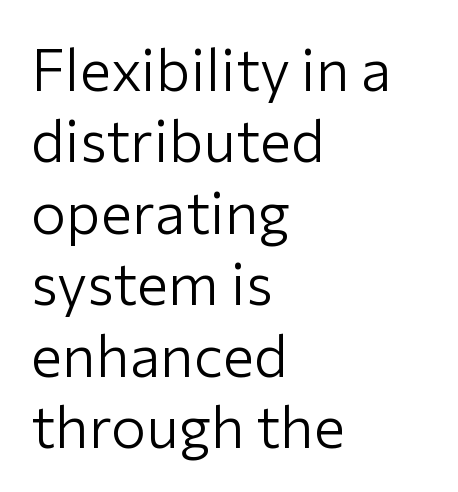
Letters rest on an invisible, unmarked baseline. The passage shown has conventional tracking throughout. Proportional: the letters do not fall into vertical columns. The letters stand straight up with perfectly vertical stems.
